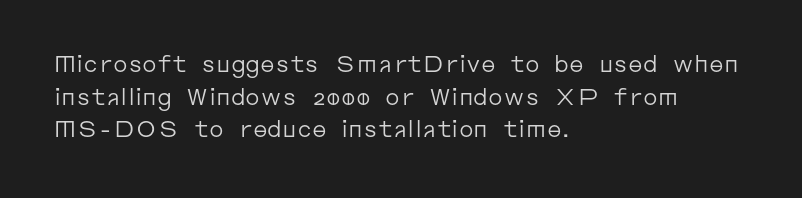
{"italic": "no", "bold": "no", "underline": "no", "align": "left", "line_spacing": "normal", "line_spacing_ratio": 1.42, "letter_spacing": "normal", "letter_spacing_em": 0.0, "glyph_px": 23}
